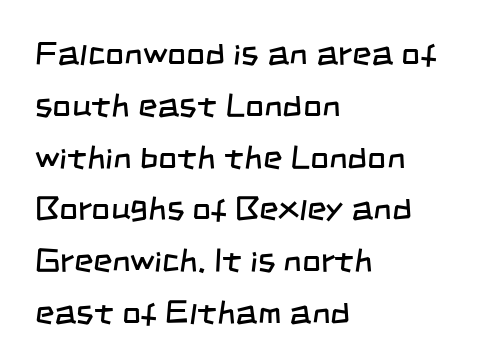
The face used here is rendered with its standard letterfit. Just letters on the line, the space beneath them empty. In terms of leading, this rendering sits right in the middle. Unbolded letterforms with no extra heft.
